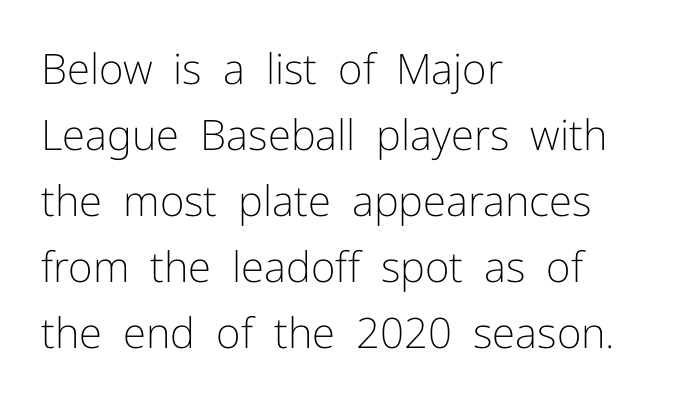
Posture: upright roman. Heft: none added — not bold. Each letter keeps its own natural width here, so spacing adapts to shape. Horizontal bands of white between lines are of average thickness. These lines keep a tight, regular rhythm from letter to letter.
